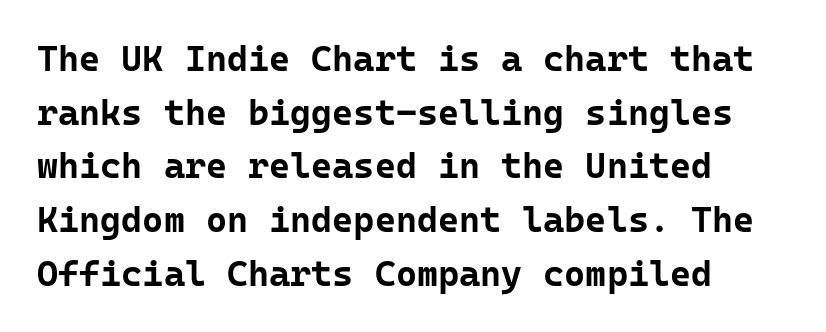
A typesetter would call this monospace, since all characters share one set width. Reading down the block, your eye returns to a fixed left position each line. Heft: maximum for text — a bold. Is the letter spacing exaggerated? No — it looks like the ordinary default. If you drew a line through each stem, it would be perfectly vertical. A sans-serif font was chosen for this passage.
